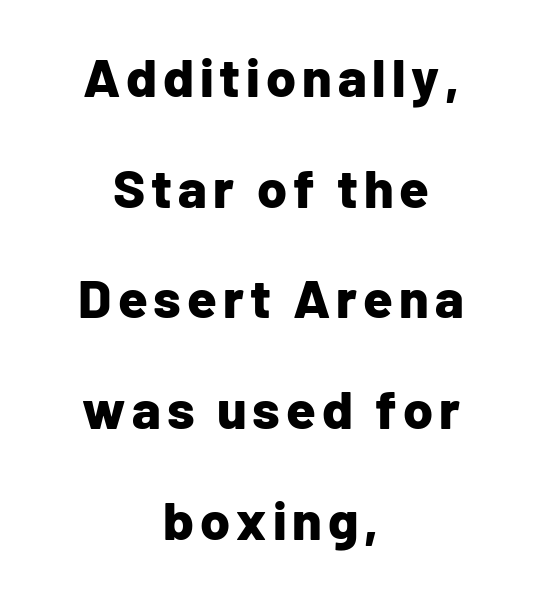
Check the space under the baseline: it is left empty. Caption: multi-line text, centered on the measure. Serif or sans? Sans — the stroke terminals are bare. Compared with an ordinary text face, these strokes are far heavier — a full bold. Nope, not italic — everything's standing straight.
